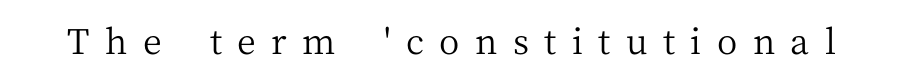
{"serif": "yes", "italic": "no", "bold": "no", "weight": "regular", "width": "normal", "stroke_contrast": "medium", "x_height": "medium", "monospaced": "no", "underline": "no", "letter_spacing": "wide", "letter_spacing_em": 0.44, "glyph_px": 35}
